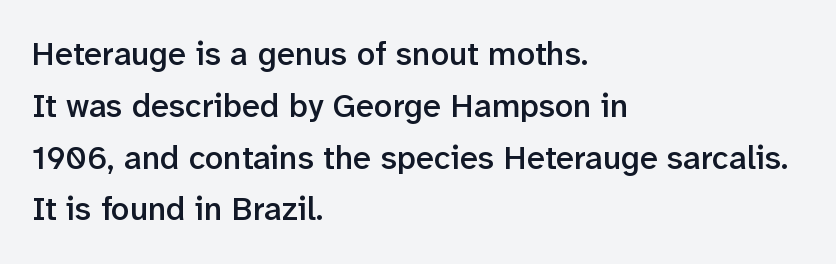
You can tell it's not italic because the verticals are truly vertical. Character widths vary here, with narrow letters taking less room than wide ones. Is there much room between lines? A standard amount, neither cramped nor airy. Plain, unruled lines of type. Typesetter's note: demi weight, one step under bold.
